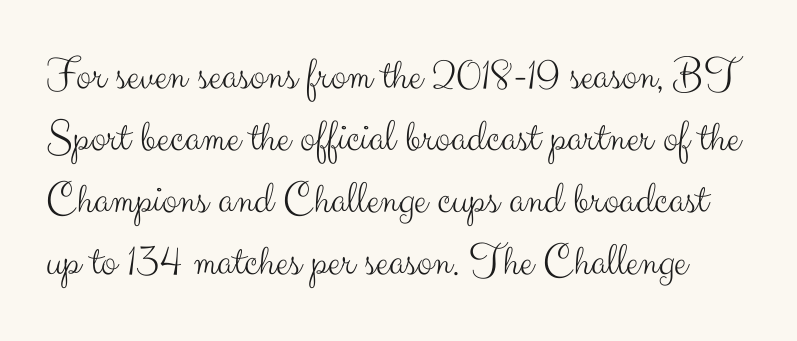
The image shows 46 px light sans-serif type; set normal line spacing (1.35x), normal letter spacing, not underlined; medium stroke contrast and a small x-height.
